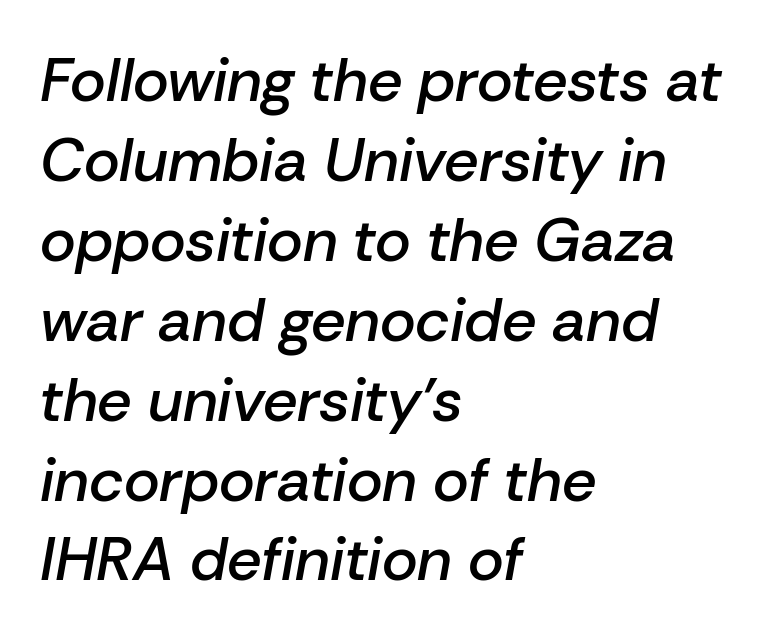
This is oblique type, the kind used for emphasis or titles. A typesetter would call this proportional, since set widths differ per character. The zone under the glyphs is completely vacant. Each line starts at the same left margin while the right side varies. A somewhat darkened texture: the type is semibold rather than bold. Successive baselines arrive at the customary interval.
